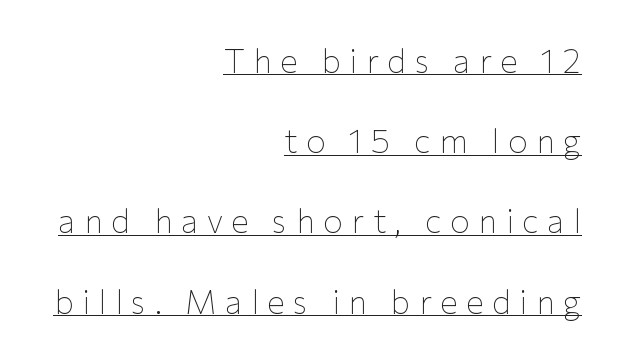
Visually the block forms a straight wall on the right and a jagged coastline on the left. Italic? Not at all — the glyphs are vertical. A sans-serif font was chosen for this passage. The letters advance in unequal steps, a hallmark of proportional type. Reading down the column, the eye jumps a long way to each next line.
